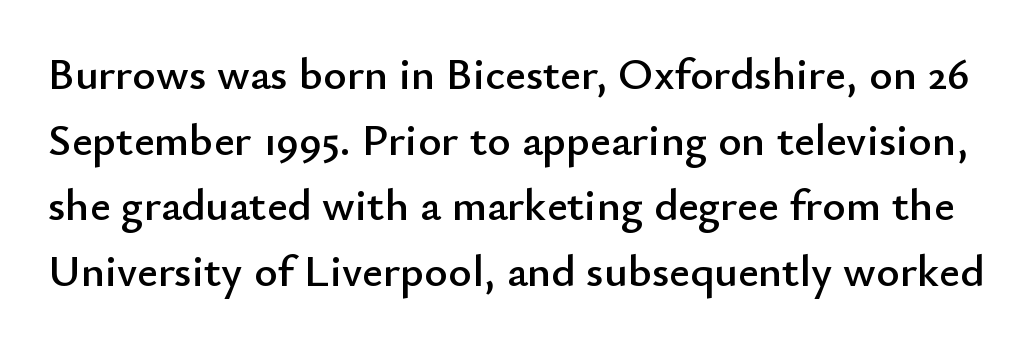
{"serif": "no", "italic": "no", "width": "normal", "stroke_contrast": "low", "x_height": "small", "monospaced": "no", "underline": "no", "line_spacing": "normal", "line_spacing_ratio": 1.46, "letter_spacing": "normal", "letter_spacing_em": 0.0, "glyph_px": 45}
